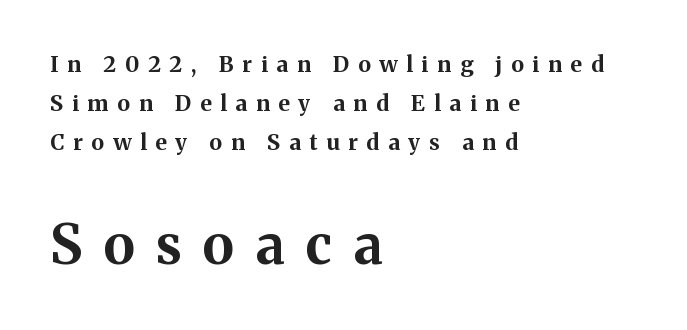
The image shows 54 px bold serif type, upright; set left-aligned, line spacing 1.77x, unusually wide letter spacing (+0.4 em), not underlined; the second (bottom) block is 2.45x larger; medium stroke contrast and a medium x-height.
